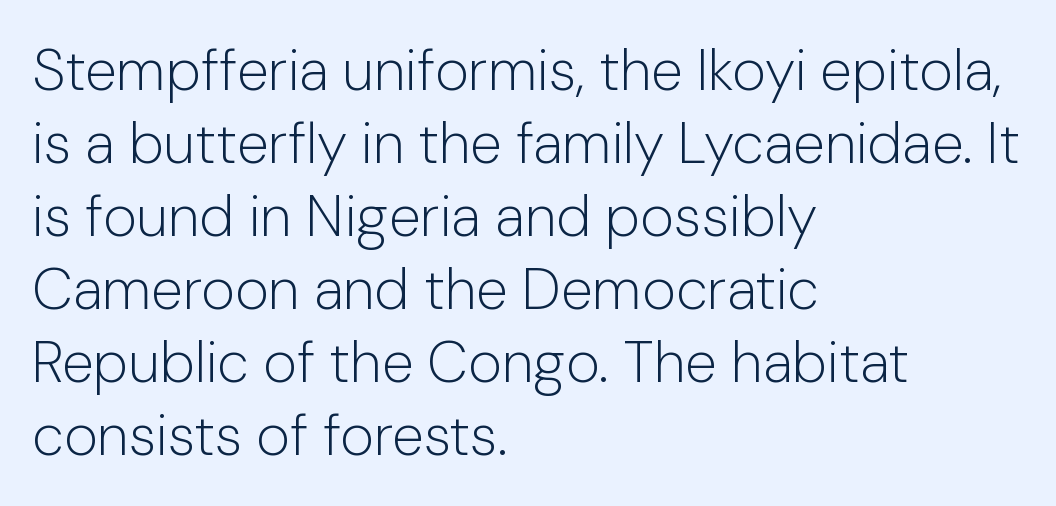
{"serif": "no", "italic": "no", "bold": "no", "weight": "light", "width": "normal", "stroke_contrast": "low", "x_height": "medium", "monospaced": "no", "underline": "no", "align": "left", "line_spacing": "normal", "line_spacing_ratio": 1.26, "letter_spacing": "normal", "letter_spacing_em": 0.0, "glyph_px": 58}
